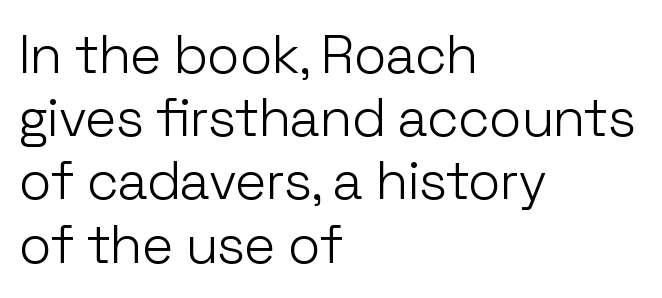
The image shows 54 px light sans-serif type, upright; set left-aligned, line spacing 1.17x, normal letter spacing, not underlined; low stroke contrast and a medium x-height.
